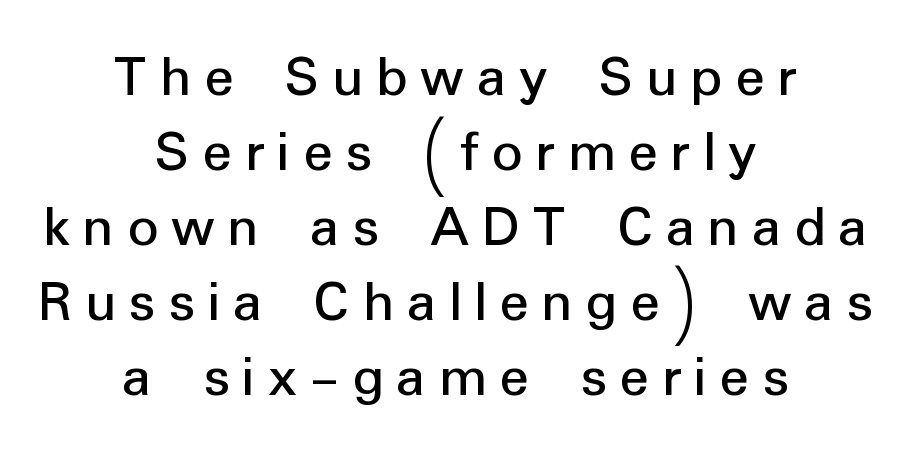
Horizontal alignment here is central, giving a formal, balanced look. Underline: absent. Do the characters align in a grid? No, the font is proportional. Spacing between characters has been opened up far beyond the box default. What kind of face is this? One without serifs — a sans.
